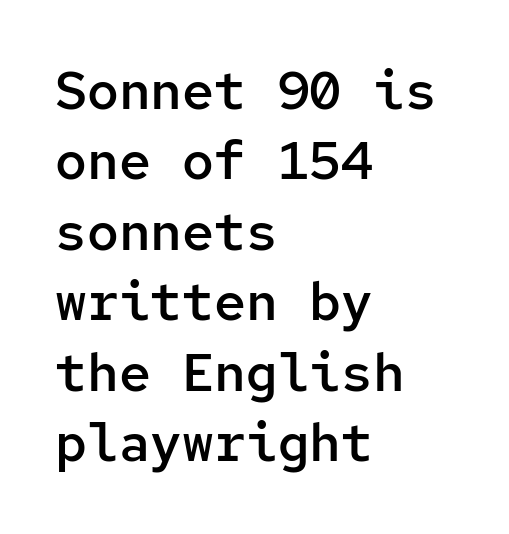
Check under the words: just untouched page. Note: no serifs on the glyphs. Leading: standard. Do the characters align in a grid? Yes, the font is monospaced. The compositor pushed each line to the left boundary.
